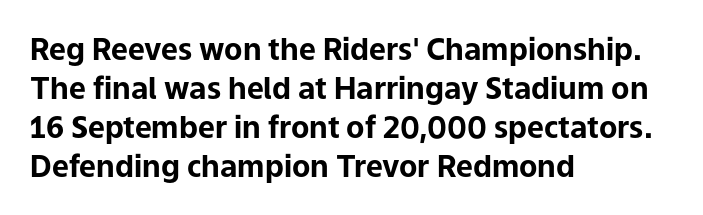
The image shows 30 px bold sans-serif type, upright; set left-aligned, normal line spacing (1.3x), normal letter spacing, not underlined; low stroke contrast and a medium x-height.
